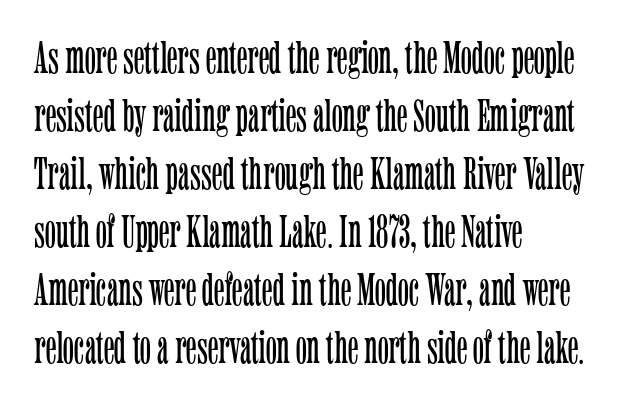
Q: Is the text bold? A: No.
Q: Is the text italic (slanted)? A: No, it is upright.
Q: Is the typeface a serif or a sans-serif typeface? A: Serif.
Q: Is the text underlined? A: No.
Q: How is the paragraph aligned? A: Left-aligned.
Q: Is the spacing between letters normal or unusually wide? A: Normal.
Q: Is the spacing between lines tight, normal or loose? A: Normal.
Q: Width (condensed, normal, or wide)? A: Condensed.
Q: Stroke contrast? A: Low.
Q: x-height? A: Medium.
Q: Monospaced? A: No.
